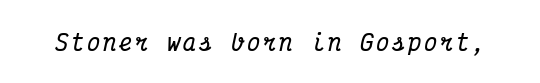
The image shows 22 px bold type, italic (leaning right); set not underlined.
